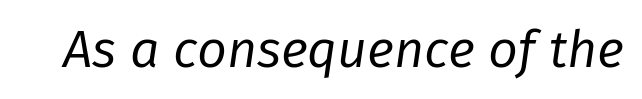
Q: Is the text bold? A: No.
Q: Is the text italic (slanted)? A: Yes, it leans right by about 8 degrees.
Q: Is the text underlined? A: No.
Q: Is the spacing between letters normal or unusually wide? A: Normal.
Q: Width (condensed, normal, or wide)? A: Normal.
Q: Stroke contrast? A: Low.
Q: x-height? A: Medium.
Q: Monospaced? A: No.
